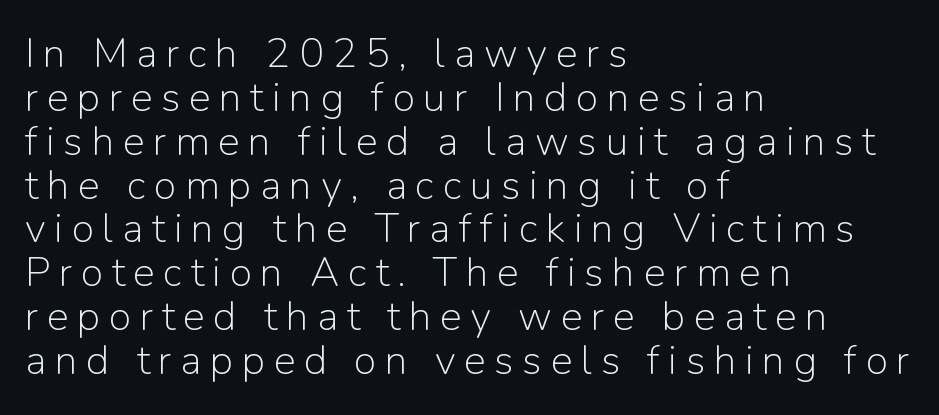
Q: Is the text bold? A: No.
Q: Is the text italic (slanted)? A: No, it is upright.
Q: Is the typeface a serif or a sans-serif typeface? A: Sans-serif.
Q: Is the text underlined? A: No.
Q: How is the paragraph aligned? A: Left-aligned.
Q: Is the spacing between letters normal or unusually wide? A: Unusually wide.
Q: Is the spacing between lines tight, normal or loose? A: Tight.
Q: Width (condensed, normal, or wide)? A: Normal.
Q: Stroke contrast? A: Low.
Q: x-height? A: Medium.
Q: Monospaced? A: No.
